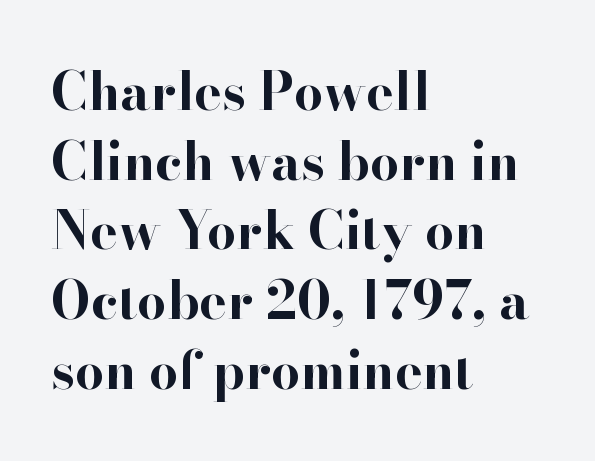
The image shows 52 px bold serif type, upright; set left-aligned, normal line spacing (1.34x), normal letter spacing, not underlined; high stroke contrast and a small x-height.
